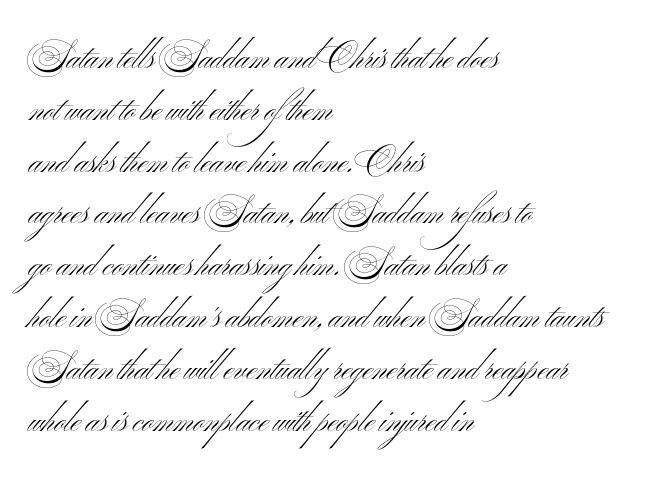
{"serif": "no", "bold": "no", "weight": "light", "width": "wide", "stroke_contrast": "medium", "x_height": "small", "monospaced": "no", "underline": "no", "align": "left", "line_spacing": "normal", "line_spacing_ratio": 1.57, "letter_spacing": "normal", "letter_spacing_em": 0.0, "glyph_px": 33}
